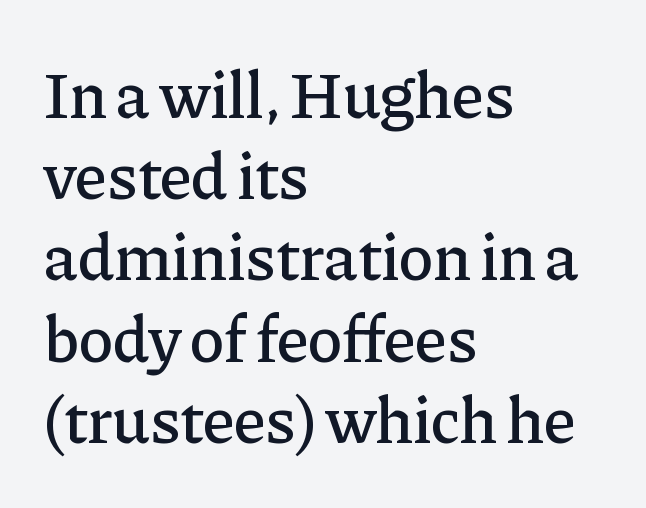
Q: Is the text italic (slanted)? A: No, it is upright.
Q: Is the typeface a serif or a sans-serif typeface? A: Serif.
Q: Is the text underlined? A: No.
Q: How is the paragraph aligned? A: Left-aligned.
Q: Is the spacing between letters normal or unusually wide? A: Normal.
Q: Width (condensed, normal, or wide)? A: Normal.
Q: Stroke contrast? A: Low.
Q: x-height? A: Medium.
Q: Monospaced? A: No.
